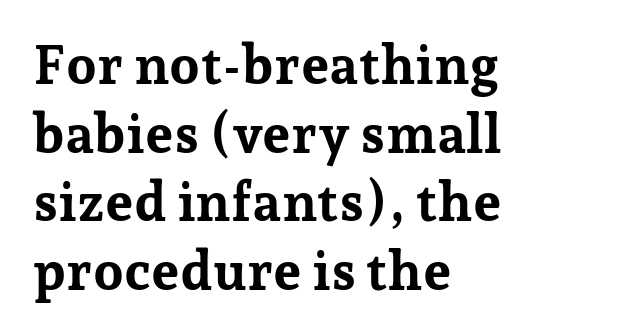
The image shows 54 px bold serif type, upright; set left-aligned, normal line spacing (1.27x), normal letter spacing, not underlined; low stroke contrast and a medium x-height.
